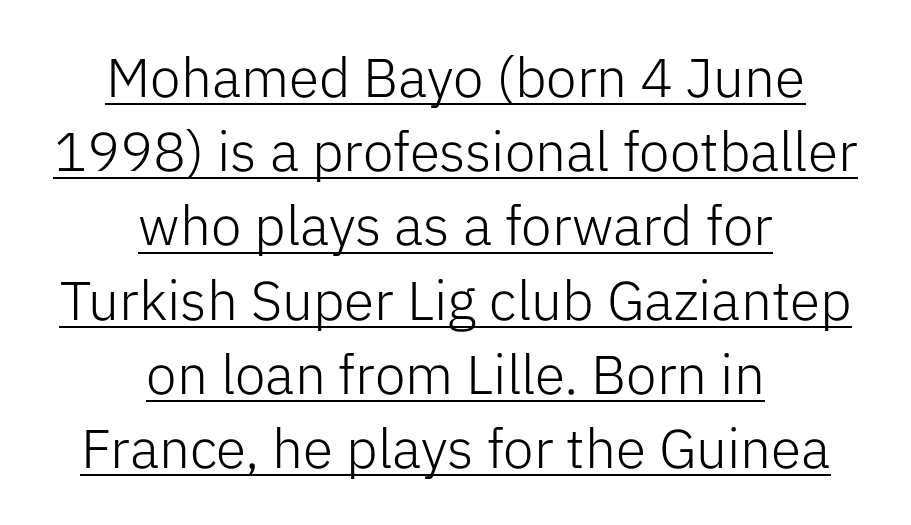
Type style note: lacks serifs. The face used here is rendered with its standard letterfit. Do the characters align in a grid? No, the font is proportional. Successive baselines arrive at the customary interval.
